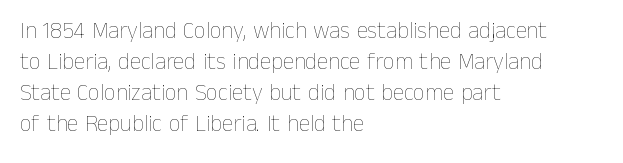
The image shows 23 px text type, upright; set left-aligned, normal line spacing (1.35x), normal letter spacing, not underlined.
